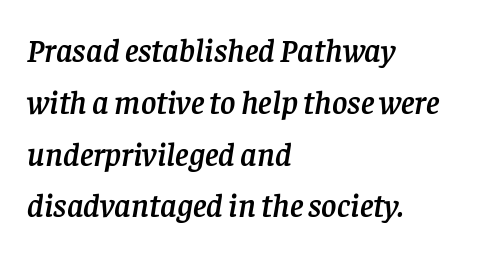
The image shows 33 px serif type, italic (leaning right); set left-aligned, normal line spacing (1.57x), normal letter spacing, not underlined; low stroke contrast and a large x-height.
